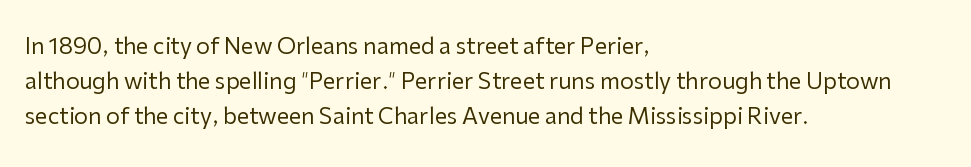
Q: Is the text bold? A: No.
Q: Is the text italic (slanted)? A: No, it is upright.
Q: Is the text underlined? A: No.
Q: How is the paragraph aligned? A: Left-aligned.
Q: Is the spacing between letters normal or unusually wide? A: Normal.
Q: Is the spacing between lines tight, normal or loose? A: Normal.
